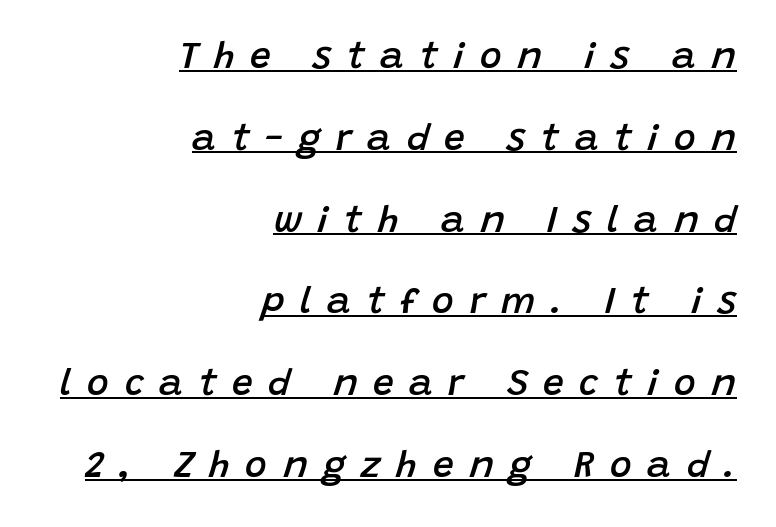
The lines are quadded right. Leading: increased. Its strokes are somewhat broadened, the hallmark of semibold type. Spacing verdict: proportional, widths tailored to each character. Yep, that's italic — everything's leaning.
